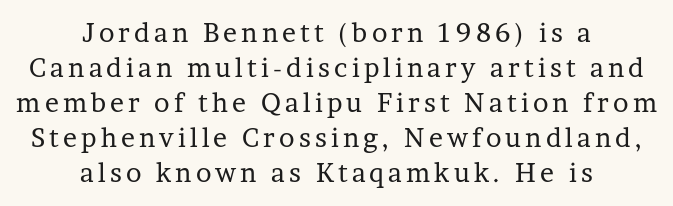
The image shows 26 px text type, upright; set centered, normal line spacing (1.35x), not underlined.
